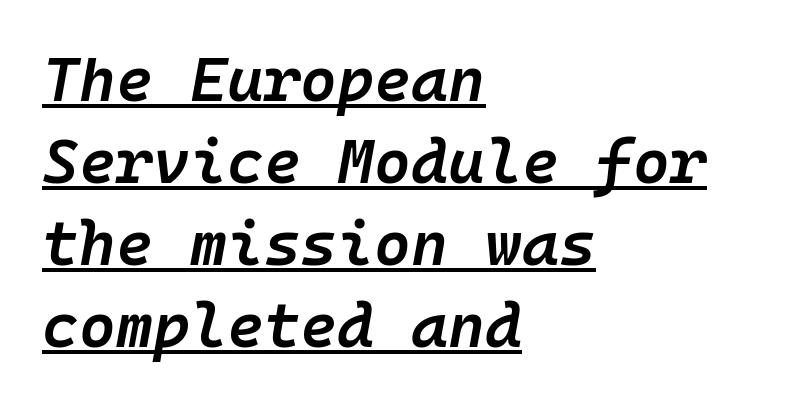
{"italic": "yes", "lean": "right", "slant_degrees": 10, "bold": "semi", "weight": "semibold", "width": "normal", "stroke_contrast": "low", "x_height": "medium", "monospaced": "yes", "underline": "yes", "align": "left", "line_spacing": "normal", "line_spacing_ratio": 1.3, "letter_spacing": "normal", "letter_spacing_em": 0.0, "glyph_px": 63}
